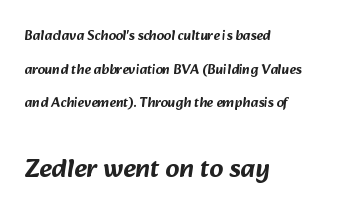
{"underline": "no", "align": "left", "line_spacing": "loose", "line_spacing_ratio": 2.41, "letter_spacing": "normal", "letter_spacing_em": 0.0, "larger_block": "second", "size_ratio": 1.93, "glyph_px": 27}
